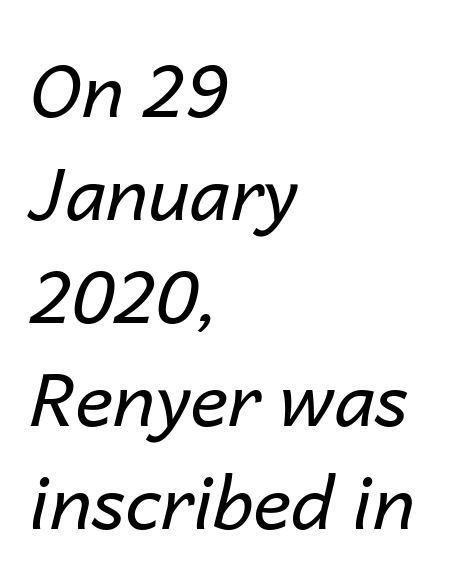
This rendering features lettering with no underline. Line starts are locked; line ends wander. Do the characters align in a grid? No, the font is proportional. The rows are spaced the way most documents space them.
